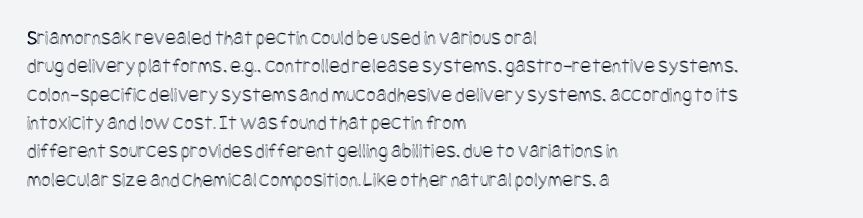
Q: Is the text italic (slanted)? A: No, it is upright.
Q: Is the text underlined? A: No.
Q: How is the paragraph aligned? A: Left-aligned.
Q: Is the spacing between letters normal or unusually wide? A: Normal.
Q: Is the spacing between lines tight, normal or loose? A: Normal.
